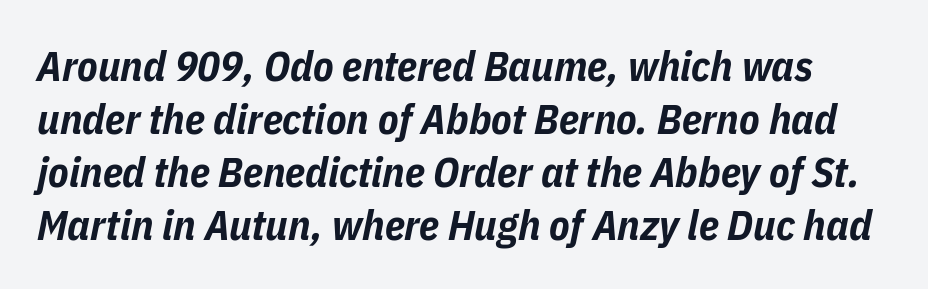
Q: Is the text bold? A: Yes.
Q: Is the text italic (slanted)? A: Yes, it leans right by about 11 degrees.
Q: Is the text underlined? A: No.
Q: Is the spacing between letters normal or unusually wide? A: Normal.
Q: Is the spacing between lines tight, normal or loose? A: Normal.
Q: Width (condensed, normal, or wide)? A: Condensed.
Q: Stroke contrast? A: Low.
Q: x-height? A: Medium.
Q: Monospaced? A: No.
